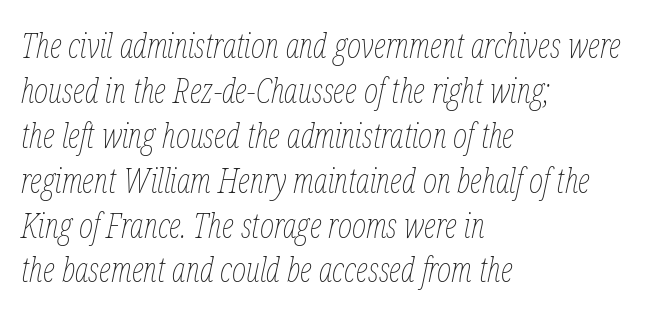
Spacing verdict: proportional, widths tailored to each character. The designer left line spacing at the default. Descenders are the only things crossing below the line. Compared with a centered layout, this one pins lines to the left instead. Honestly, the letter spacing is just normal — you wouldn't notice it.
